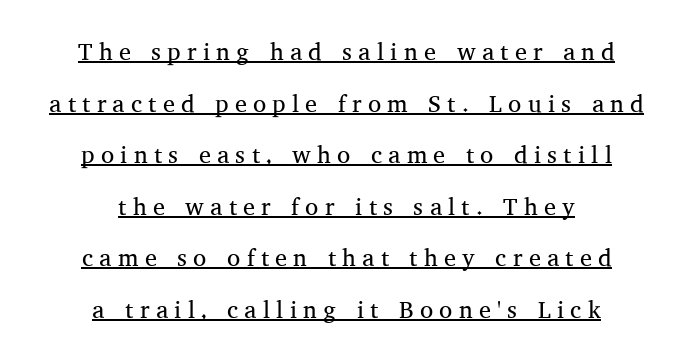
The image shows 24 px text type, upright; set centered, loose line spacing (2.15x), unusually wide letter spacing (+0.26 em), underlined.
